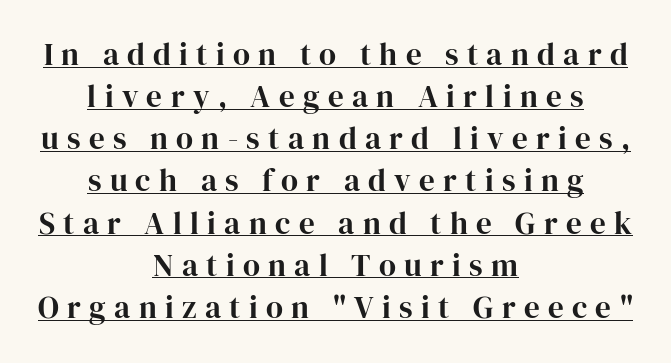
The image shows 31 px serif type, upright; set centered, normal line spacing (1.36x), unusually wide letter spacing (+0.27 em), underlined; high stroke contrast and a medium x-height.
